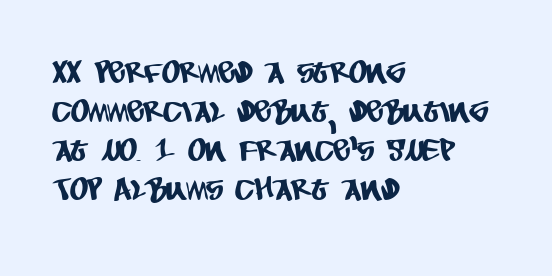
The image shows 31 px condensed sans-serif type; set left-aligned, normal line spacing (1.26x), normal letter spacing, not underlined; low stroke contrast and a large x-height.
